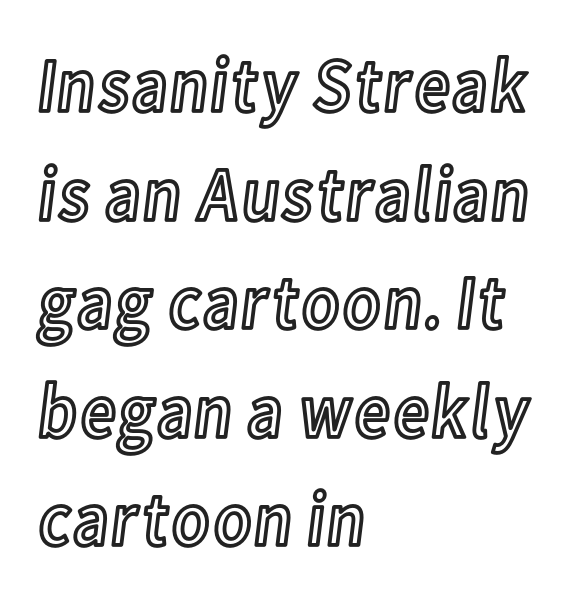
{"width": "condensed", "x_height": "medium", "monospaced": "no", "underline": "no", "align": "left", "line_spacing": "normal", "line_spacing_ratio": 1.41, "letter_spacing": "normal", "letter_spacing_em": 0.0, "glyph_px": 77}
